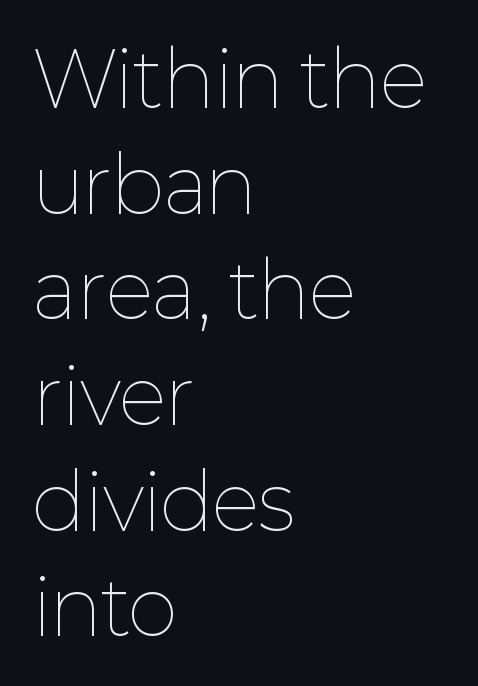
Q: Is the text bold? A: No.
Q: Is the text italic (slanted)? A: No, it is upright.
Q: Is the text underlined? A: No.
Q: How is the paragraph aligned? A: Left-aligned.
Q: Is the spacing between letters normal or unusually wide? A: Normal.
Q: Is the spacing between lines tight, normal or loose? A: Normal.
Q: Width (condensed, normal, or wide)? A: Normal.
Q: Stroke contrast? A: Low.
Q: x-height? A: Medium.
Q: Monospaced? A: No.
